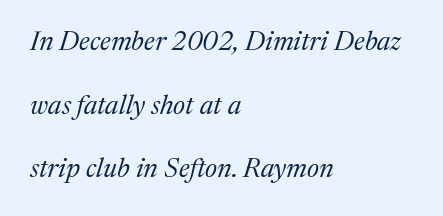
The cut favours lightness, reaching ordinary text weight at its darkest. The line texture is even and compact thanks to regular tracking. Quick note: interline space is abundant. The space directly below the letters is spotless.
